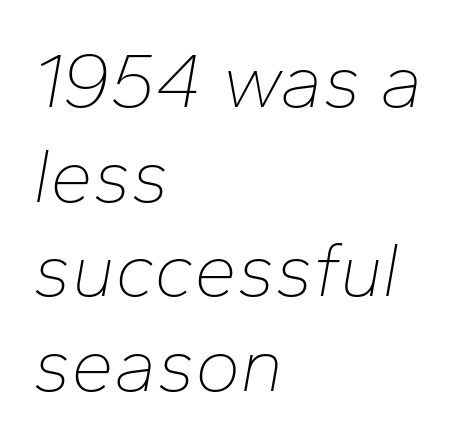
The image shows 77 px thin type, italic (leaning right); set left-aligned, line spacing 1.23x, normal letter spacing, not underlined; low stroke contrast and a medium x-height.
